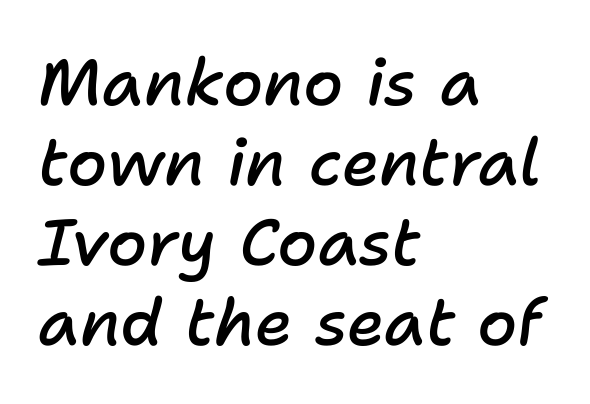
The image shows 65 px semibold type, italic (leaning right); set left-aligned, line spacing 1.23x, normal letter spacing, not underlined; low stroke contrast and a medium x-height.
